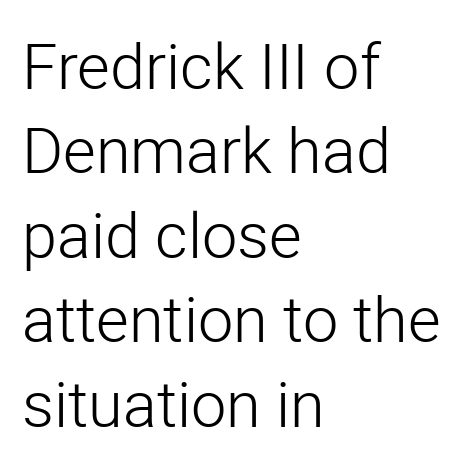
Q: Is the text bold? A: No.
Q: Is the text italic (slanted)? A: No, it is upright.
Q: Is the typeface a serif or a sans-serif typeface? A: Sans-serif.
Q: Is the text underlined? A: No.
Q: How is the paragraph aligned? A: Left-aligned.
Q: Is the spacing between letters normal or unusually wide? A: Normal.
Q: Is the spacing between lines tight, normal or loose? A: Normal.
Q: Width (condensed, normal, or wide)? A: Normal.
Q: Stroke contrast? A: Low.
Q: x-height? A: Medium.
Q: Monospaced? A: No.
